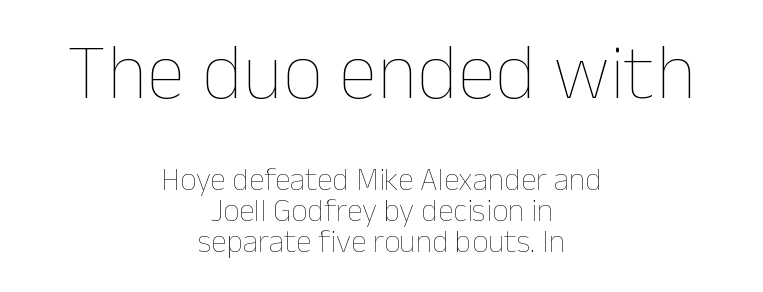
Q: Is the text bold? A: No.
Q: Is the text italic (slanted)? A: No, it is upright.
Q: Is the text underlined? A: No.
Q: How is the paragraph aligned? A: Centered.
Q: Is the spacing between letters normal or unusually wide? A: Normal.
Q: Is the spacing between lines tight, normal or loose? A: Tight.
Q: Which block of text is set in a larger size, the first (top) or the second (bottom)? A: The first (top) one.
Q: Width (condensed, normal, or wide)? A: Normal.
Q: Stroke contrast? A: Low.
Q: x-height? A: Medium.
Q: Monospaced? A: No.
